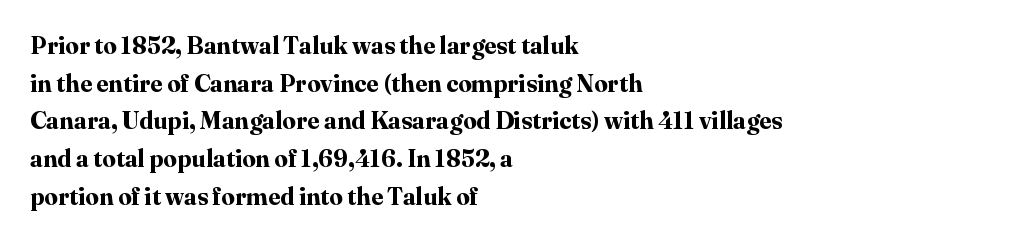
Heavy, bold letterforms. Quick note: underline off. The space between consecutive lines is moderate. This is roman type, the default non-slanted kind. The compositor pushed each line to the left boundary.
